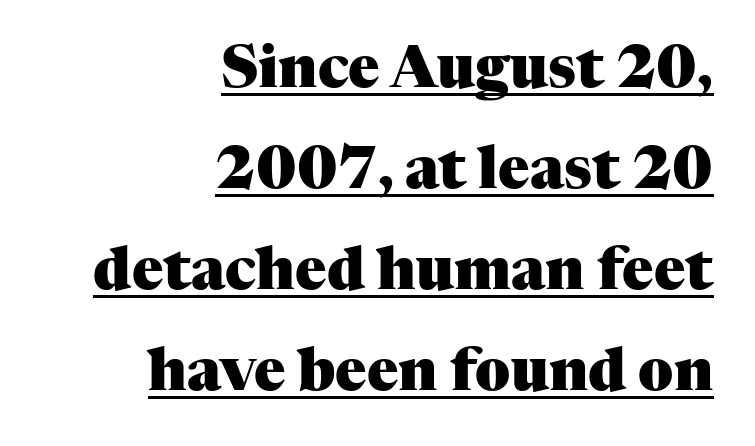
Q: Is the text bold? A: Yes.
Q: Is the text italic (slanted)? A: No, it is upright.
Q: Is the typeface a serif or a sans-serif typeface? A: Serif.
Q: Is the text underlined? A: Yes.
Q: How is the paragraph aligned? A: Right-aligned.
Q: Is the spacing between letters normal or unusually wide? A: Normal.
Q: Width (condensed, normal, or wide)? A: Normal.
Q: Stroke contrast? A: Medium.
Q: x-height? A: Medium.
Q: Monospaced? A: No.
